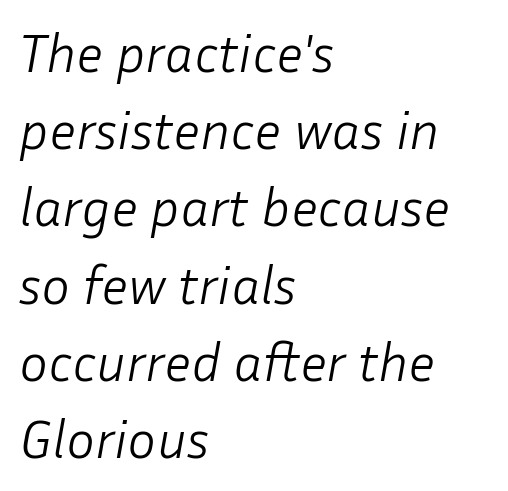
The image shows 54 px light type, italic (leaning right); set left-aligned, normal line spacing (1.43x), normal letter spacing, not underlined; low stroke contrast and a medium x-height.
